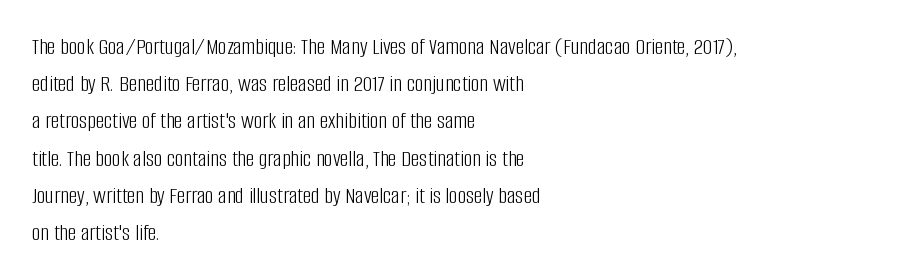
Ordinary non-slanted type is in use. This sample uses plain, unmodified letter spacing. Has an underline been added? It has not. The designer left line spacing at the default. The cut favours lightness, reaching ordinary text weight at its darkest. Layout note: lines flush left.
